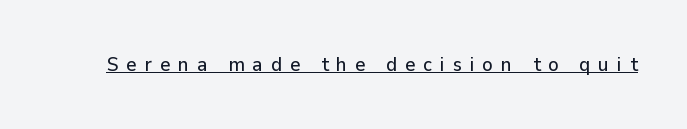
{"italic": "no", "underline": "yes", "letter_spacing": "wide", "letter_spacing_em": 0.39, "glyph_px": 20}
